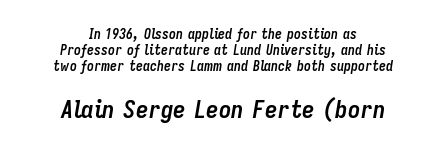
{"italic": "yes", "lean": "right", "slant_degrees": 9, "bold": "yes", "underline": "no", "align": "center", "line_spacing": "tight", "line_spacing_ratio": 1.14, "letter_spacing": "normal", "letter_spacing_em": 0.0, "larger_block": "second", "size_ratio": 1.79, "glyph_px": 25}
